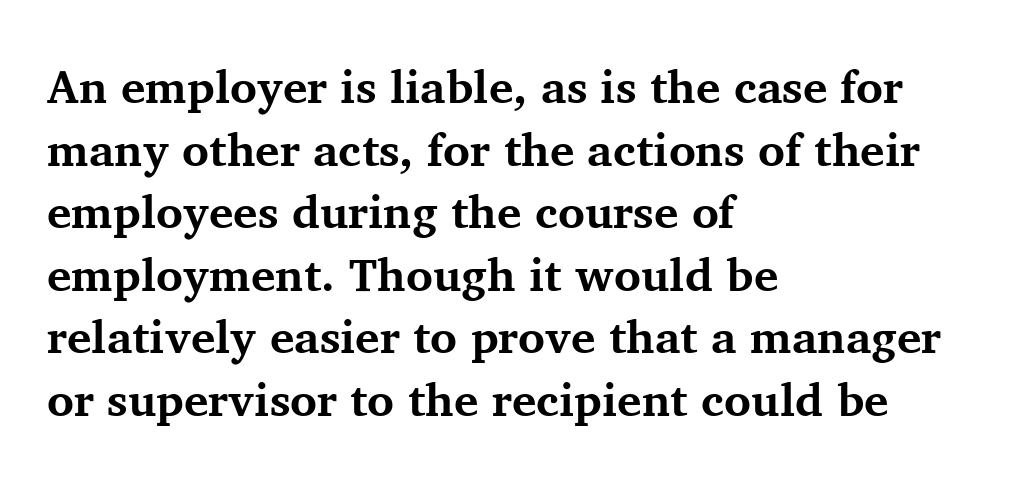
{"serif": "yes", "italic": "no", "bold": "yes", "weight": "bold", "width": "normal", "stroke_contrast": "medium", "x_height": "medium", "monospaced": "no", "underline": "no", "align": "left", "line_spacing": "normal", "line_spacing_ratio": 1.36, "letter_spacing": "normal", "letter_spacing_em": 0.0, "glyph_px": 46}
